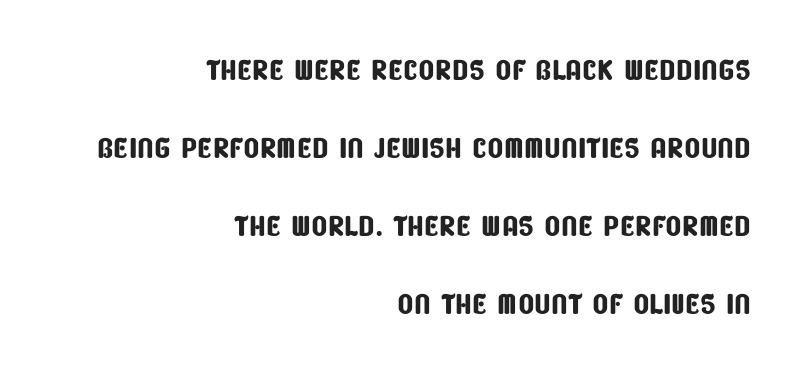
{"serif": "no", "width": "condensed", "stroke_contrast": "low", "x_height": "large", "monospaced": "no", "underline": "no", "align": "right", "line_spacing_ratio": 1.86, "letter_spacing": "normal", "letter_spacing_em": 0.0, "glyph_px": 42}
